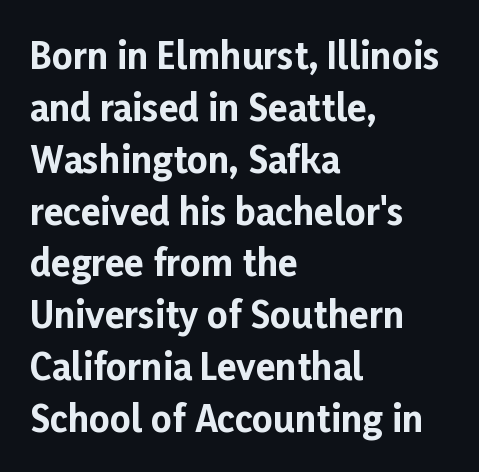
Q: Is the text bold? A: Yes.
Q: Is the text italic (slanted)? A: No, it is upright.
Q: Is the typeface a serif or a sans-serif typeface? A: Sans-serif.
Q: Is the text underlined? A: No.
Q: How is the paragraph aligned? A: Left-aligned.
Q: Is the spacing between letters normal or unusually wide? A: Normal.
Q: Is the spacing between lines tight, normal or loose? A: Normal.
Q: Width (condensed, normal, or wide)? A: Normal.
Q: Stroke contrast? A: Low.
Q: x-height? A: Medium.
Q: Monospaced? A: No.
